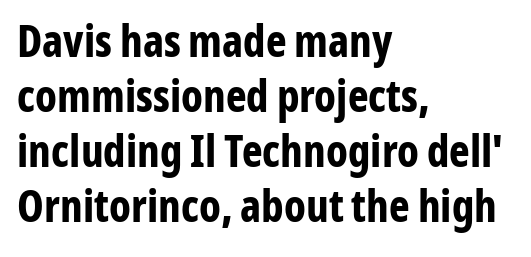
The image shows 44 px bold, condensed sans-serif type, upright; set left-aligned, normal line spacing (1.25x), normal letter spacing, not underlined; low stroke contrast and a medium x-height.
